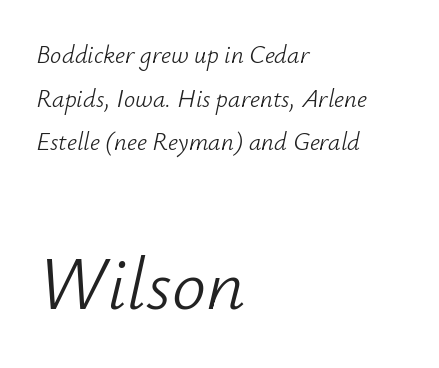
Q: Is the text bold? A: No.
Q: Is the text italic (slanted)? A: Yes, it leans right by about 12 degrees.
Q: Is the text underlined? A: No.
Q: How is the paragraph aligned? A: Left-aligned.
Q: Is the spacing between letters normal or unusually wide? A: Normal.
Q: Which block of text is set in a larger size, the first (top) or the second (bottom)? A: The second (bottom) one.
Q: Width (condensed, normal, or wide)? A: Normal.
Q: Stroke contrast? A: Low.
Q: x-height? A: Small.
Q: Monospaced? A: No.
